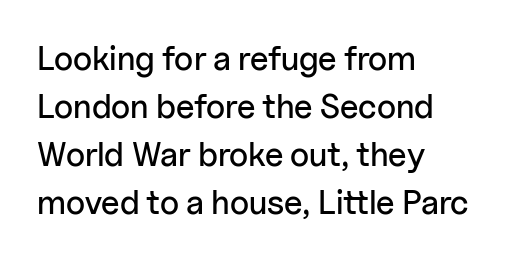
Do the characters align in a grid? No, the font is proportional. Tracking here is standard; glyphs follow each other at the usual distance. Type without underlining. Font category for this specimen: sans-serif. A student would call this left alignment; a typographer would say flush left, rag right.
